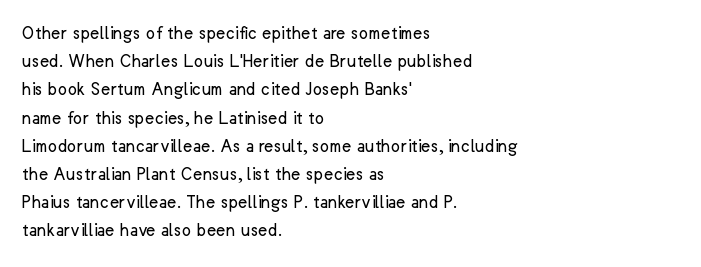
Q: Is the text bold? A: No.
Q: Is the text italic (slanted)? A: No, it is upright.
Q: Is the text underlined? A: No.
Q: How is the paragraph aligned? A: Left-aligned.
Q: Is the spacing between letters normal or unusually wide? A: Normal.
Q: Is the spacing between lines tight, normal or loose? A: Normal.
